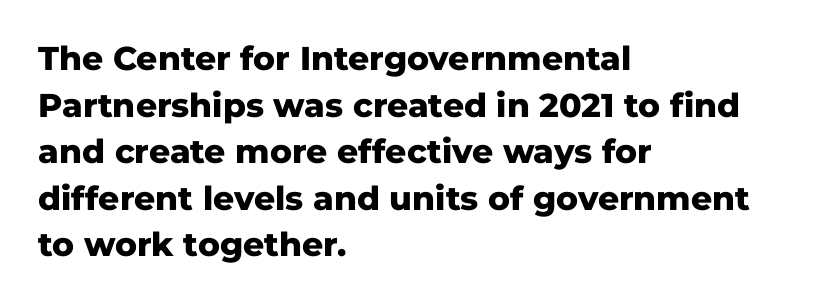
Q: Is the text bold? A: Yes.
Q: Is the text italic (slanted)? A: No, it is upright.
Q: Is the typeface a serif or a sans-serif typeface? A: Sans-serif.
Q: Is the text underlined? A: No.
Q: How is the paragraph aligned? A: Left-aligned.
Q: Is the spacing between letters normal or unusually wide? A: Normal.
Q: Is the spacing between lines tight, normal or loose? A: Normal.
Q: Width (condensed, normal, or wide)? A: Normal.
Q: Stroke contrast? A: Low.
Q: x-height? A: Medium.
Q: Monospaced? A: No.
